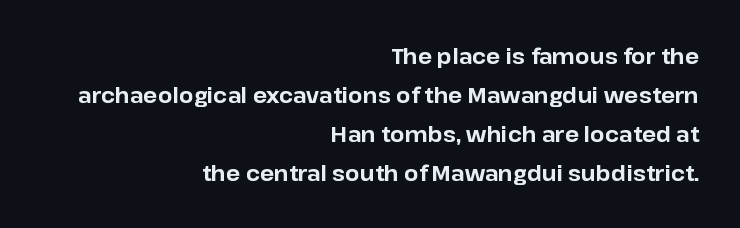
Q: Is the text bold? A: Yes.
Q: Is the text italic (slanted)? A: No, it is upright.
Q: Is the text underlined? A: No.
Q: How is the paragraph aligned? A: Right-aligned.
Q: Is the spacing between letters normal or unusually wide? A: Normal.
